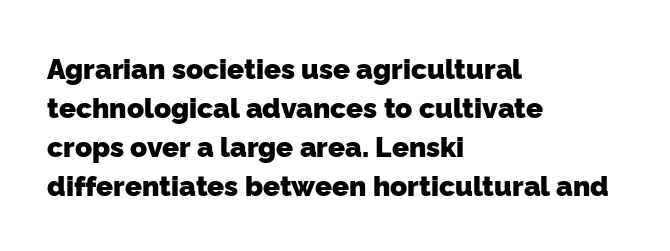
{"serif": "no", "bold": "yes", "weight": "heavy", "width": "normal", "stroke_contrast": "low", "x_height": "medium", "monospaced": "no", "underline": "no", "align": "left", "line_spacing": "normal", "line_spacing_ratio": 1.39, "letter_spacing": "normal", "letter_spacing_em": 0.0, "glyph_px": 28}
